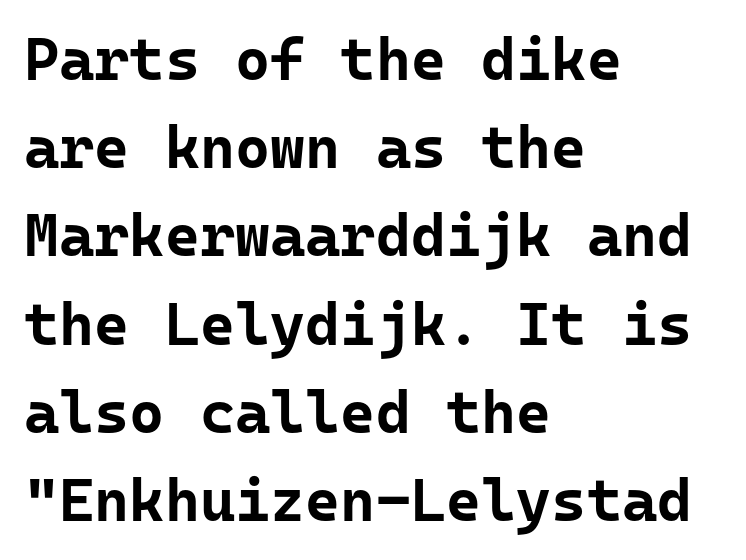
Strong, thick strokes mark this as bold type. The lines are quadded left. The face used here is monospaced, like something from a code editor. The line-height multiplier appears to be the usual default.
